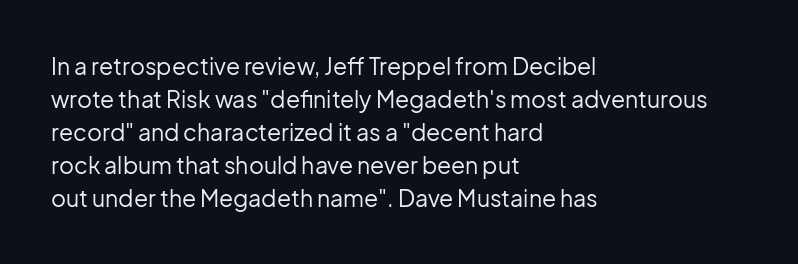
Q: Is the text bold? A: No.
Q: Is the text italic (slanted)? A: No, it is upright.
Q: Is the text underlined? A: No.
Q: How is the paragraph aligned? A: Left-aligned.
Q: Is the spacing between letters normal or unusually wide? A: Normal.
Q: Is the spacing between lines tight, normal or loose? A: Normal.
